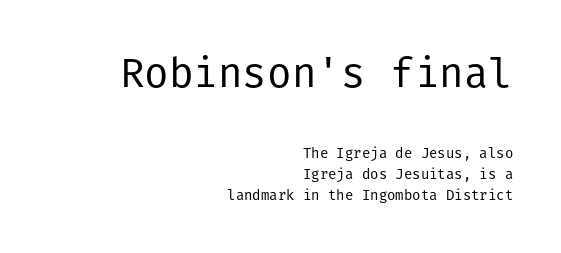
{"serif": "no", "italic": "no", "bold": "no", "weight": "regular", "width": "normal", "stroke_contrast": "low", "x_height": "medium", "underline": "no", "align": "right", "line_spacing": "normal", "line_spacing_ratio": 1.53, "letter_spacing": "normal", "letter_spacing_em": 0.0, "larger_block": "first", "size_ratio": 2.93, "glyph_px": 41}
